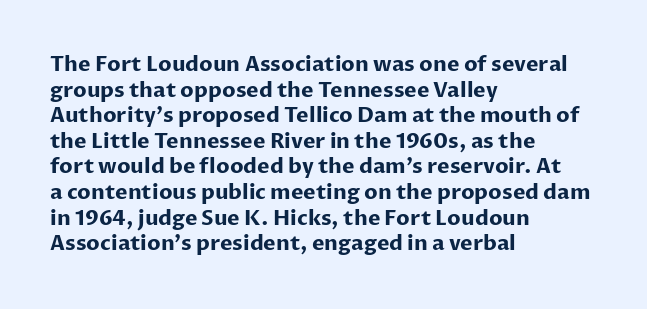
Is there any slant? The stems are plumb. The zone under the glyphs is completely vacant. Caption: bold face, heavy strokes. Each word holds together tightly as a unit, with standard inter-letter gaps. Does the copy run flush right? No — it runs flush left.
